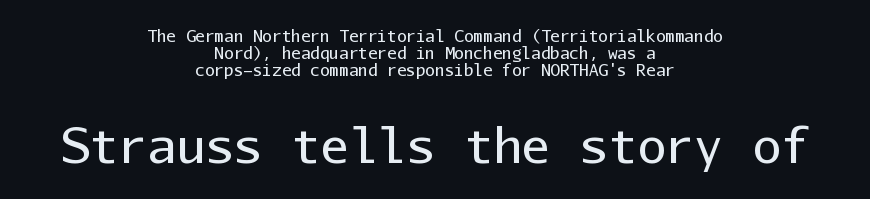
Both edges are ragged and mirror each other, which tells us the setting is centered. Vertical spacing — tight. You can tell from the bare stems that sans-serif type was used. The lower block of text is set noticeably larger than the block above it.
